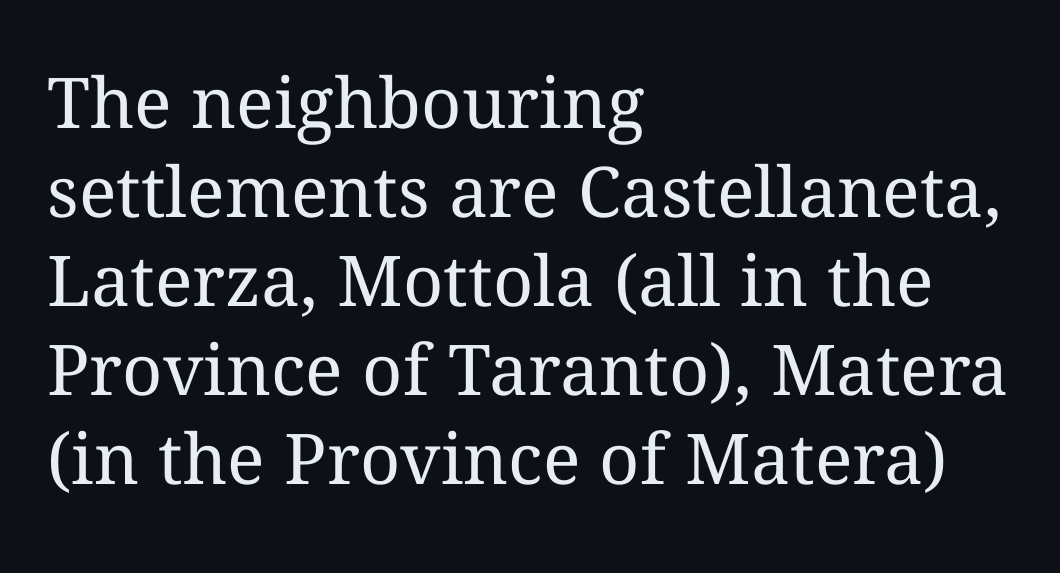
The image shows 70 px regular-weight type, upright; set left-aligned, normal line spacing (1.27x), normal letter spacing, not underlined; medium stroke contrast and a medium x-height.
